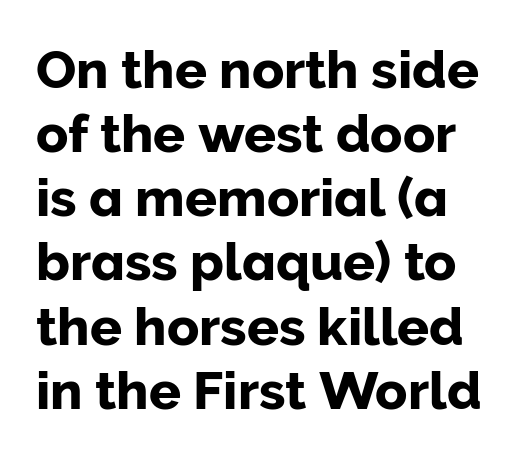
{"serif": "no", "italic": "no", "width": "normal", "stroke_contrast": "low", "x_height": "medium", "monospaced": "no", "underline": "no", "line_spacing_ratio": 1.21, "letter_spacing": "normal", "letter_spacing_em": 0.0, "glyph_px": 53}
